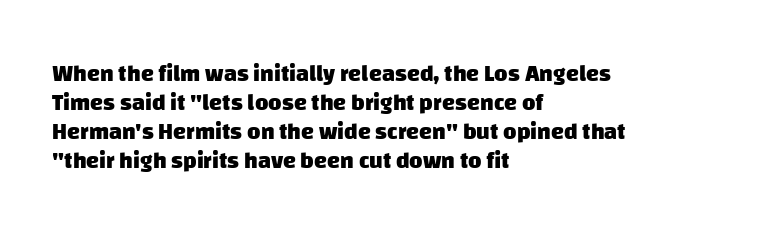
{"bold": "yes", "underline": "no", "align": "left", "line_spacing": "normal", "line_spacing_ratio": 1.26, "letter_spacing": "normal", "letter_spacing_em": 0.0, "glyph_px": 23}
